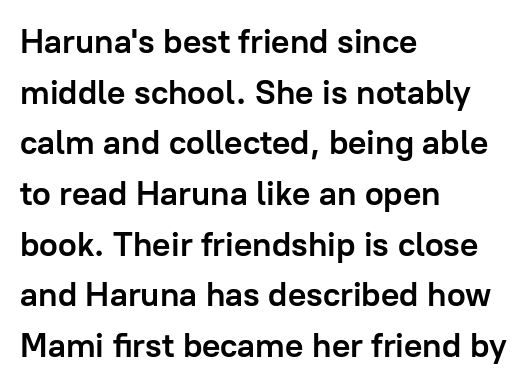
{"serif": "no", "italic": "no", "bold": "yes", "weight": "semibold", "width": "normal", "stroke_contrast": "low", "x_height": "medium", "monospaced": "no", "underline": "no", "align": "left", "line_spacing": "normal", "line_spacing_ratio": 1.49, "letter_spacing": "normal", "letter_spacing_em": 0.0, "glyph_px": 34}
